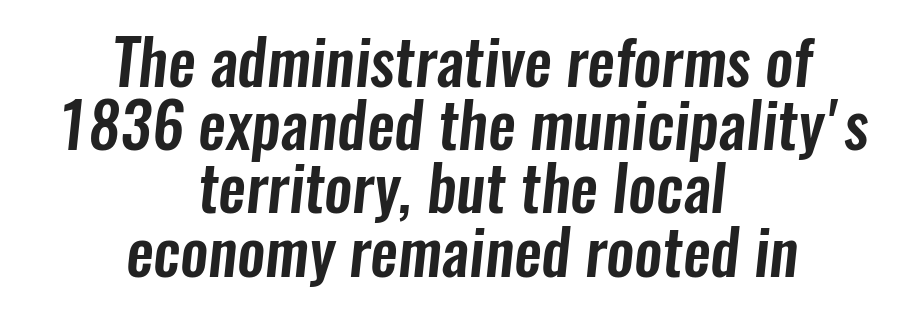
Q: Is the typeface a serif or a sans-serif typeface? A: Sans-serif.
Q: Is the text underlined? A: No.
Q: How is the paragraph aligned? A: Centered.
Q: Is the spacing between letters normal or unusually wide? A: Normal.
Q: Is the spacing between lines tight, normal or loose? A: Tight.
Q: Width (condensed, normal, or wide)? A: Condensed.
Q: Stroke contrast? A: Low.
Q: x-height? A: Medium.
Q: Monospaced? A: No.
